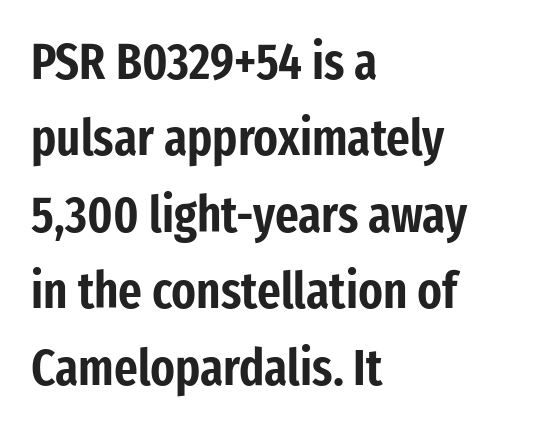
{"serif": "no", "italic": "no", "width": "condensed", "stroke_contrast": "low", "x_height": "medium", "monospaced": "no", "underline": "no", "align": "left", "line_spacing": "normal", "line_spacing_ratio": 1.5, "letter_spacing": "normal", "letter_spacing_em": 0.0, "glyph_px": 51}
